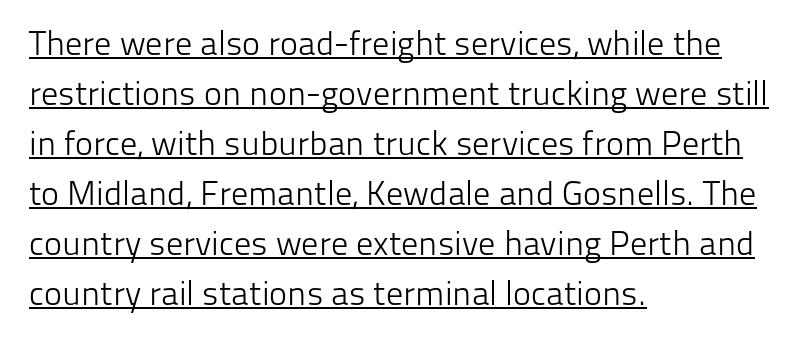
{"serif": "no", "italic": "no", "bold": "no", "weight": "light", "width": "normal", "stroke_contrast": "low", "x_height": "medium", "monospaced": "no", "underline": "yes", "align": "left", "line_spacing": "normal", "line_spacing_ratio": 1.47, "letter_spacing": "normal", "letter_spacing_em": 0.0, "glyph_px": 34}
